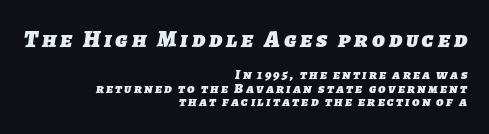
The image shows 24 px bold type; set right-aligned, tight line spacing (0.96x), not underlined; the first (top) block is 1.71x larger.
